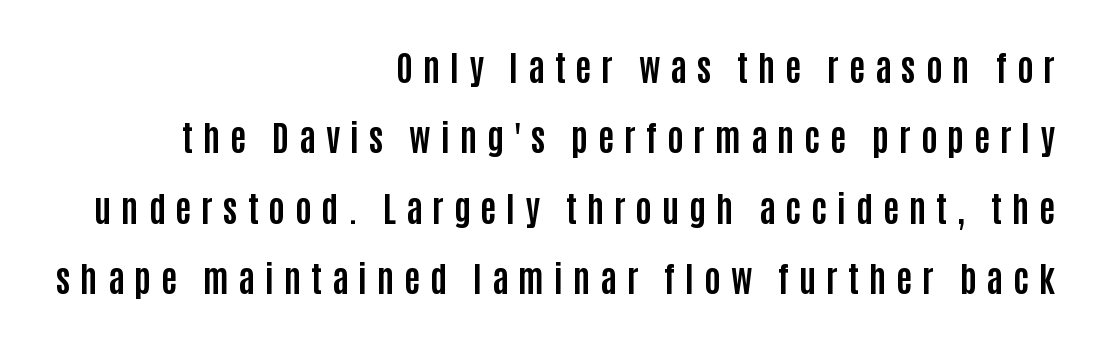
Q: Is the text bold? A: Yes.
Q: Is the text italic (slanted)? A: No, it is upright.
Q: Is the typeface a serif or a sans-serif typeface? A: Sans-serif.
Q: Is the text underlined? A: No.
Q: How is the paragraph aligned? A: Right-aligned.
Q: Is the spacing between letters normal or unusually wide? A: Unusually wide.
Q: Is the spacing between lines tight, normal or loose? A: Loose.
Q: Width (condensed, normal, or wide)? A: Condensed.
Q: Stroke contrast? A: Low.
Q: x-height? A: Large.
Q: Monospaced? A: No.
